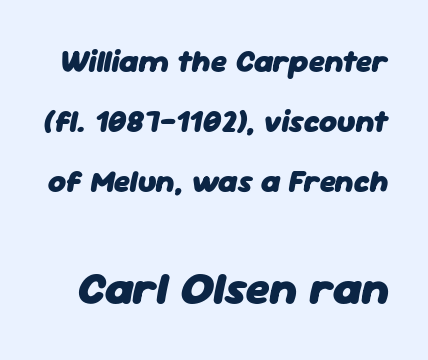
The image shows 46 px heavy type, italic (leaning right); set loose line spacing (1.94x), normal letter spacing, not underlined; the second (bottom) block is 1.48x larger; low stroke contrast and a medium x-height.
